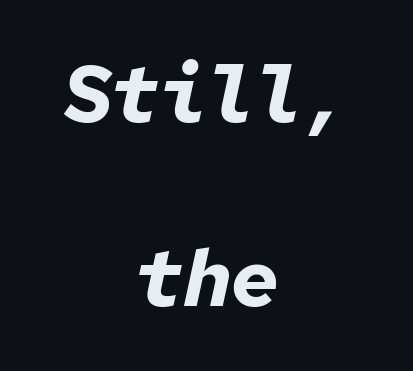
Stroke thickness is high; the sample reads as a true bold. Plain, unruled lines of type. Short note: letters normally spaced. The whole block is typeset with a tilt.
